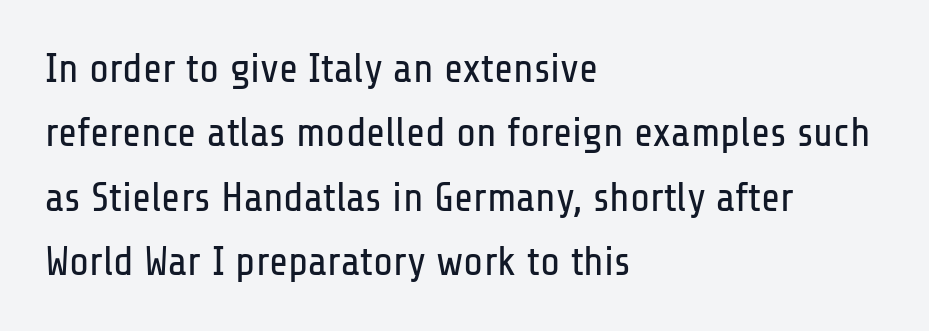
{"serif": "no", "italic": "no", "bold": "no", "weight": "regular", "width": "condensed", "stroke_contrast": "low", "x_height": "medium", "monospaced": "no", "underline": "no", "align": "left", "line_spacing": "normal", "line_spacing_ratio": 1.57, "letter_spacing": "normal", "letter_spacing_em": 0.0, "glyph_px": 41}
